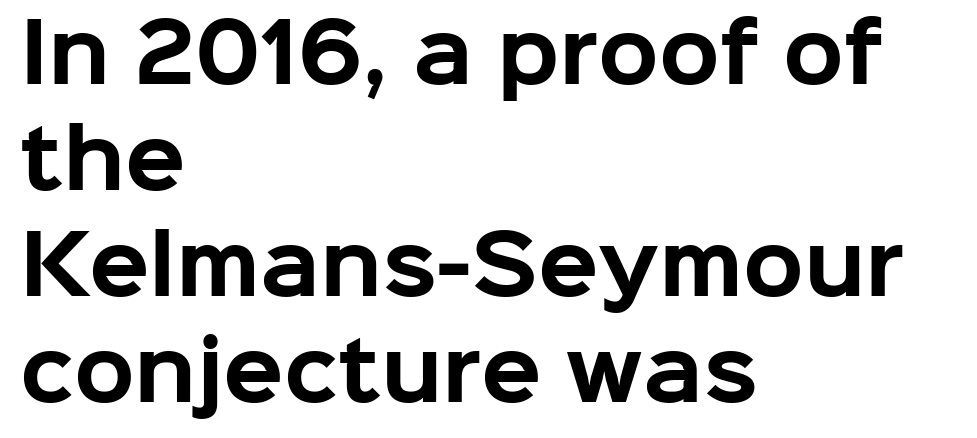
This sample uses a sans-serif face. The sample has been set heavy, in full bold. Upright lettering throughout. Reading down the block, your eye returns to a fixed left position each line. Compared with typical paragraphs, the rows here are spaced about the same. The face used here is proportionally spaced, like ordinary book or web type.
